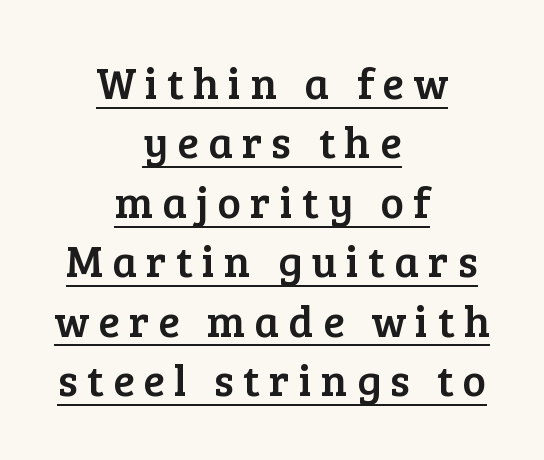
The font's upright variant was chosen for this text. This sample carries an underscore along the baseline area. Rows of type keep a routine distance in the vertical direction. In terms of letterspacing, this is a distinctly airy, spread setting. If you folded the block vertically in half, each line would mirror itself in length.
